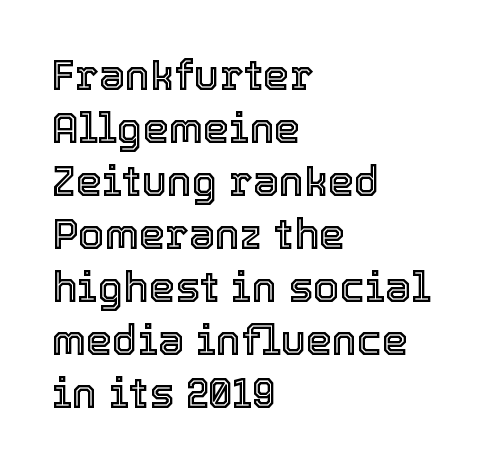
This is roman type, the default non-slanted kind. Reading down the block, your eye returns to a fixed left position each line. The gap between lines stays unmarked. Here the designer chose a conventional face with non-uniform glyph widths. You could call the tracking neutral — neither tight nor loose. The vertical gap from one line to the next is medium.
